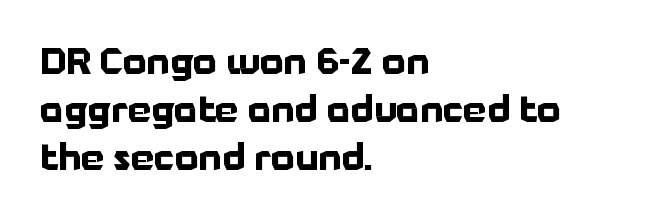
Bold? Absolutely — the strokes are thick and heavy. Each new line begins a customary step beneath the previous one. This sample has the flowing, uneven cadence of proportional lettering. The type family on display is of the sans-serif kind. All the whitespace from short lines collects on the right. Inter-character spacing is left at the font's built-in metrics.
